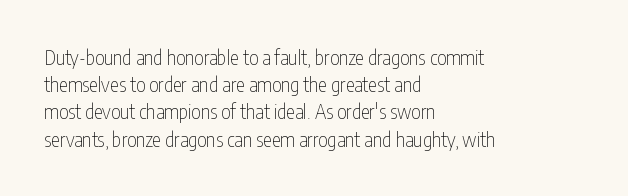
{"italic": "no", "bold": "no", "underline": "no", "align": "left", "line_spacing": "normal", "line_spacing_ratio": 1.36, "letter_spacing": "normal", "letter_spacing_em": 0.0, "glyph_px": 20}
